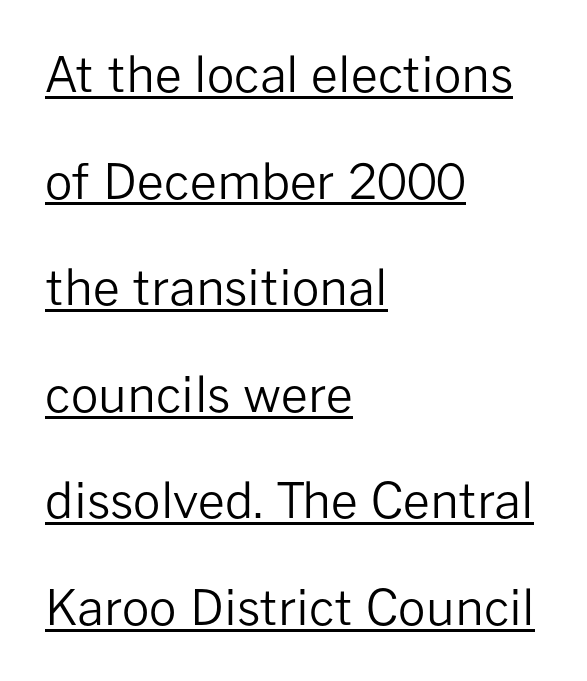
{"serif": "no", "italic": "no", "bold": "no", "weight": "regular", "width": "normal", "stroke_contrast": "low", "x_height": "medium", "monospaced": "no", "underline": "yes", "align": "left", "line_spacing": "loose", "line_spacing_ratio": 2.22, "letter_spacing": "normal", "letter_spacing_em": 0.0, "glyph_px": 48}
